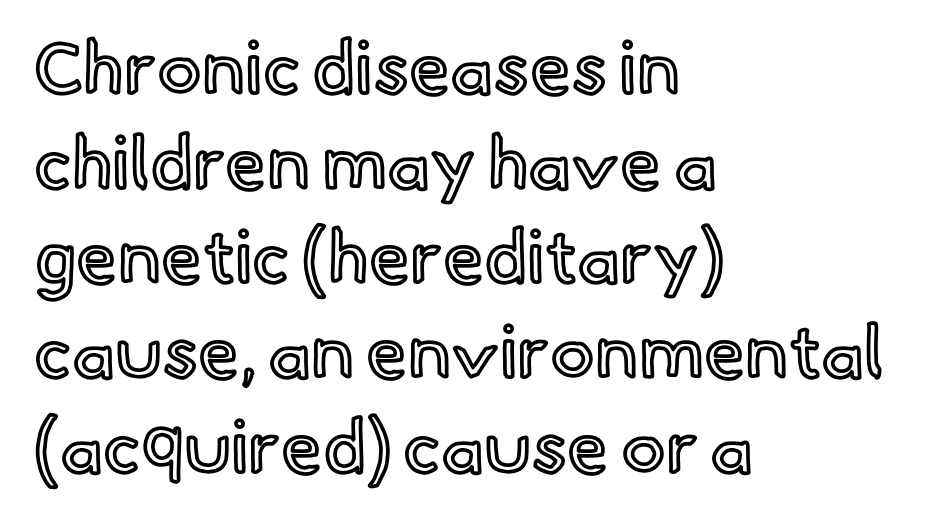
The image shows 74 px text type, upright; set left-aligned, normal line spacing (1.28x), normal letter spacing, not underlined; a small x-height.
